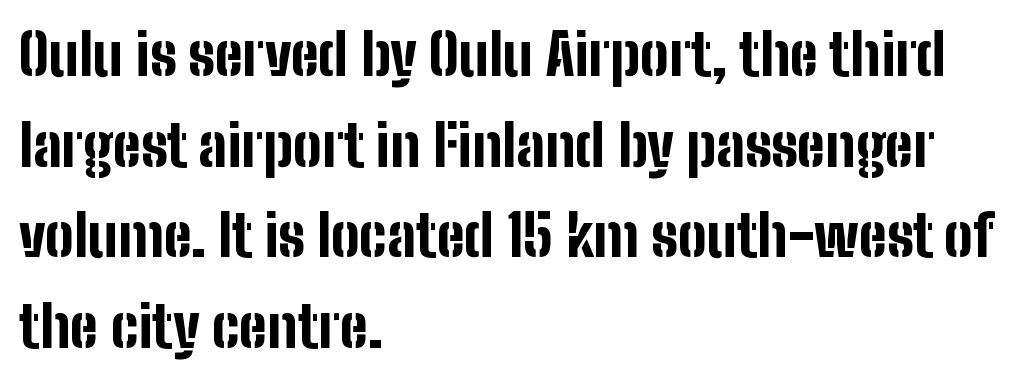
Q: Is the text bold? A: Yes.
Q: Is the text italic (slanted)? A: No, it is upright.
Q: Is the typeface a serif or a sans-serif typeface? A: Sans-serif.
Q: Is the text underlined? A: No.
Q: How is the paragraph aligned? A: Left-aligned.
Q: Is the spacing between letters normal or unusually wide? A: Normal.
Q: Is the spacing between lines tight, normal or loose? A: Normal.
Q: Width (condensed, normal, or wide)? A: Condensed.
Q: Stroke contrast? A: Low.
Q: x-height? A: Medium.
Q: Monospaced? A: No.
